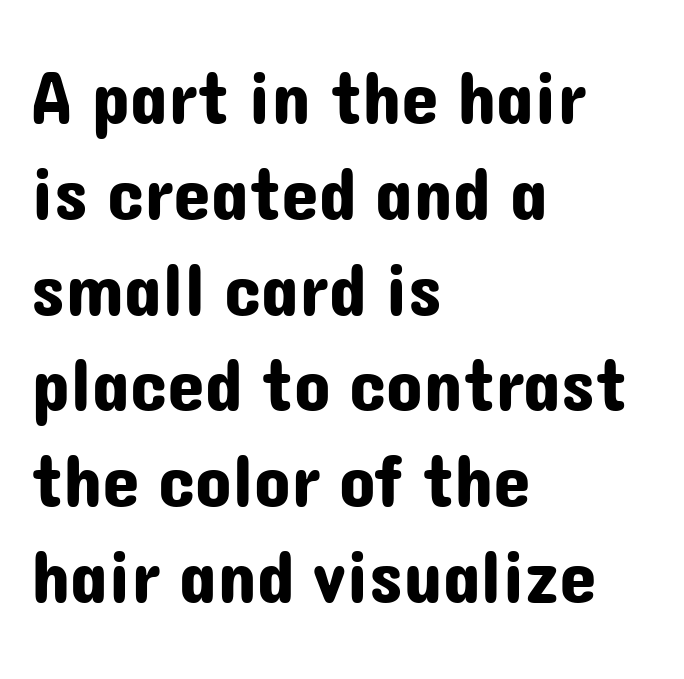
Q: Is the text italic (slanted)? A: No, it is upright.
Q: Is the typeface a serif or a sans-serif typeface? A: Sans-serif.
Q: Is the text underlined? A: No.
Q: How is the paragraph aligned? A: Left-aligned.
Q: Is the spacing between letters normal or unusually wide? A: Normal.
Q: Is the spacing between lines tight, normal or loose? A: Normal.
Q: Width (condensed, normal, or wide)? A: Normal.
Q: Stroke contrast? A: Low.
Q: x-height? A: Medium.
Q: Monospaced? A: No.
